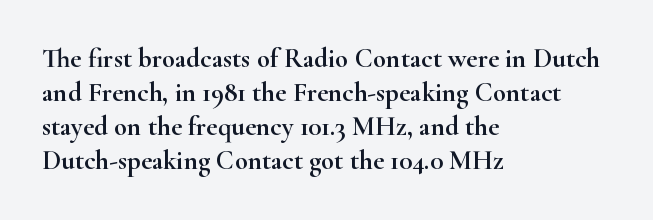
{"italic": "no", "underline": "no", "align": "left", "line_spacing": "normal", "line_spacing_ratio": 1.26, "letter_spacing": "normal", "letter_spacing_em": 0.0, "glyph_px": 27}
